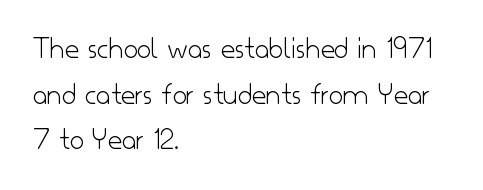
Q: Is the text bold? A: No.
Q: Is the text italic (slanted)? A: No, it is upright.
Q: Is the typeface a serif or a sans-serif typeface? A: Sans-serif.
Q: Is the text underlined? A: No.
Q: How is the paragraph aligned? A: Left-aligned.
Q: Is the spacing between letters normal or unusually wide? A: Normal.
Q: Is the spacing between lines tight, normal or loose? A: Normal.
Q: Width (condensed, normal, or wide)? A: Normal.
Q: Stroke contrast? A: Low.
Q: x-height? A: Small.
Q: Monospaced? A: No.
